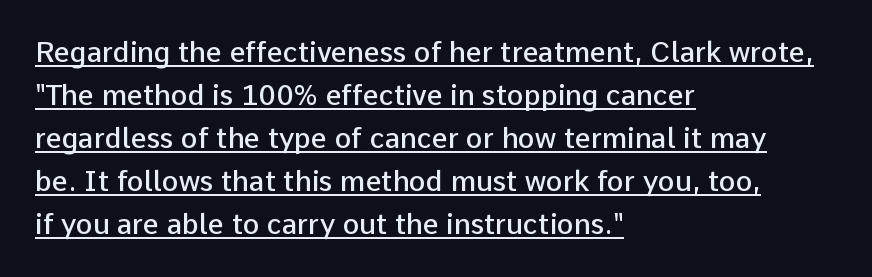
The image shows 28 px semibold sans-serif type, upright; set left-aligned, normal line spacing (1.54x), normal letter spacing, underlined; low stroke contrast and a medium x-height.
